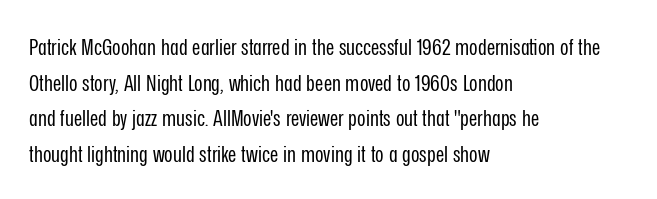
{"italic": "no", "bold": "no", "underline": "no", "align": "left", "line_spacing": "normal", "line_spacing_ratio": 1.55, "letter_spacing": "normal", "letter_spacing_em": 0.0, "glyph_px": 23}
